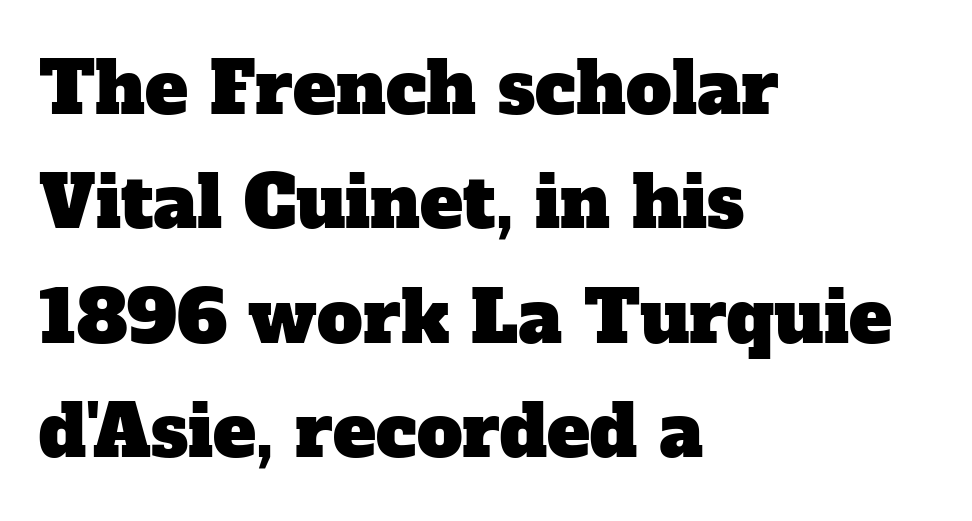
{"serif": "yes", "width": "normal", "stroke_contrast": "low", "x_height": "medium", "monospaced": "no", "underline": "no", "align": "left", "line_spacing": "normal", "line_spacing_ratio": 1.59, "letter_spacing": "normal", "letter_spacing_em": 0.0, "glyph_px": 72}
